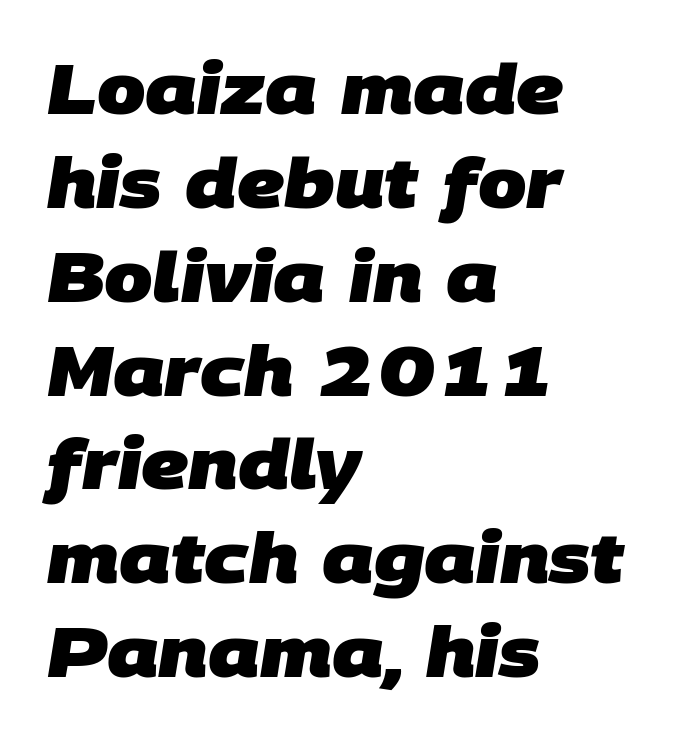
Varying glyph widths throughout — classic text-font behaviour. The letters carry no serifs — their stems end cleanly without finishing strokes. Unmarked baselines from the first word to the last. This rendering leaves character spacing at its baseline value.
